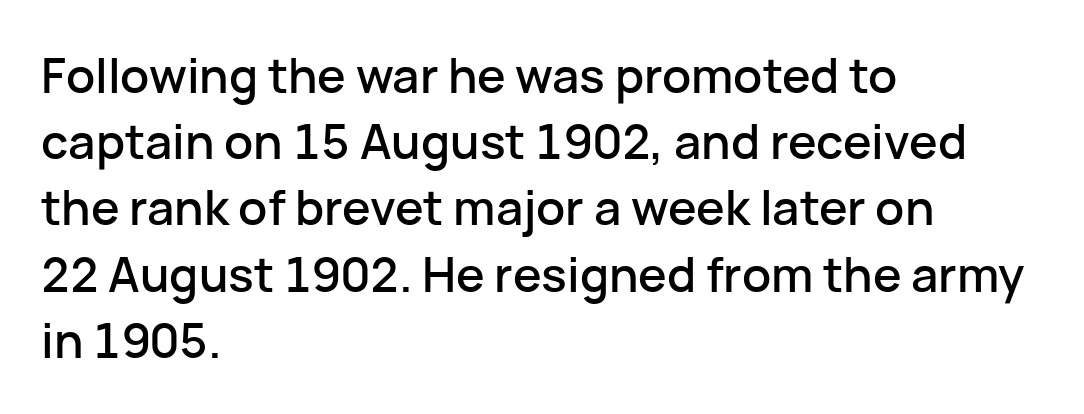
{"serif": "no", "italic": "no", "width": "normal", "stroke_contrast": "low", "x_height": "medium", "monospaced": "no", "underline": "no", "align": "left", "line_spacing": "normal", "line_spacing_ratio": 1.38, "letter_spacing": "normal", "letter_spacing_em": 0.0, "glyph_px": 48}
